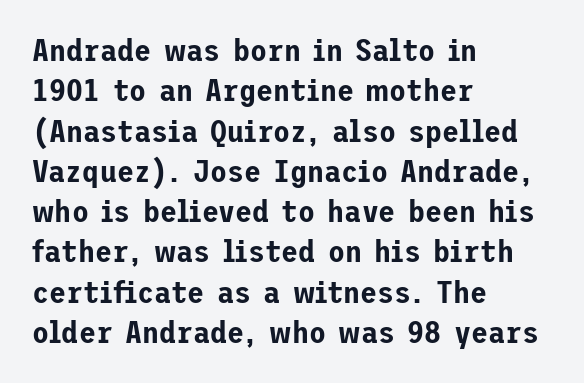
Posture: straight, roman, zero tilt. Is the block centered? No — it sits flush against the left margin. Students, note that the glyphs here touch the page at normal intervals. Vertical spacing — default. A clean baseline with only descenders dipping below it.
